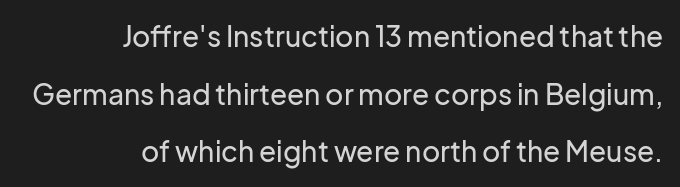
The horizontal fit of the characters is conventional and even. Vertically, the passage feels expansive, rows floating well apart. In terms of letterform style, serifs are entirely absent. All the whitespace from short lines collects on the left.
